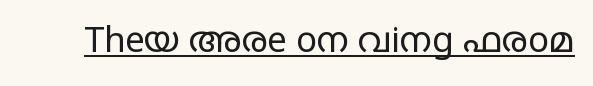
No extra ink here — the face is not bold. The letterforms sit shoulder to shoulder at normal distance. The font family rendered here belongs to the sans-serif group. These lines were composed using upright roman letters. A typesetter would call this proportional, since set widths differ per character.
